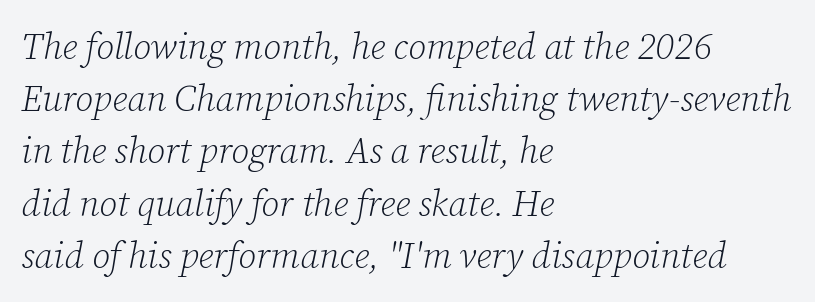
Interline gaps are of average width in this sample. Check where the strokes stop: tiny serifs finish them off. Caption: face not bold, strokes unweighted. If you drew a ruler down the left edge, every line would touch it. Tall strokes in this sample are angled rather than plumb. Think of a printed novel: that variable character pitch is what you see here.
